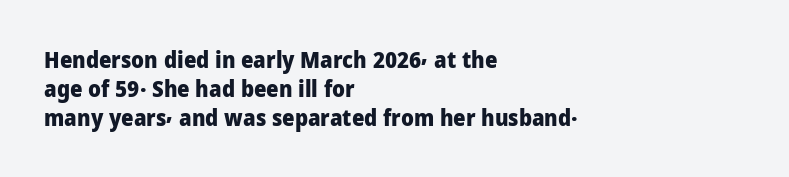
The image shows 22 px bold type, upright; set left-aligned, normal line spacing (1.31x), normal letter spacing, not underlined.
